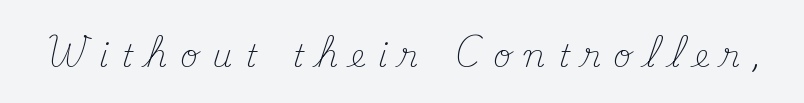
{"serif": "yes", "bold": "no", "weight": "light", "width": "normal", "stroke_contrast": "medium", "x_height": "small", "monospaced": "no", "underline": "no", "letter_spacing": "wide", "letter_spacing_em": 0.42, "glyph_px": 31}
